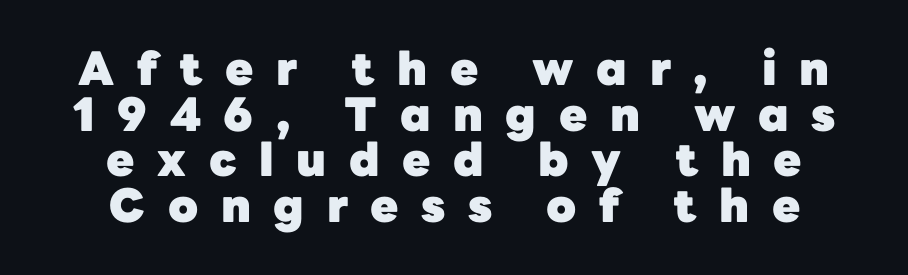
A roman cut, with each character standing at attention. Plenty of ink on the page — the face is bold. This is sans-serif lettering, the kind often seen on screens and signage. Does the copy run flush right? No — it is centered line by line. Words appear elongated and porous because spacing is wide. Quick note: underline off.
